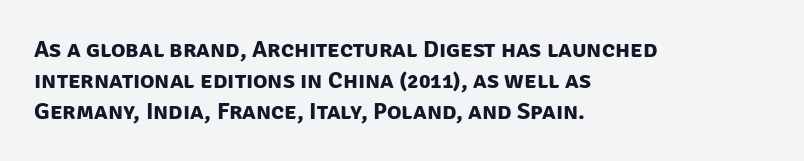
{"bold": "yes", "underline": "no", "align": "left", "line_spacing": "normal", "line_spacing_ratio": 1.29, "letter_spacing": "normal", "letter_spacing_em": 0.0, "glyph_px": 24}
